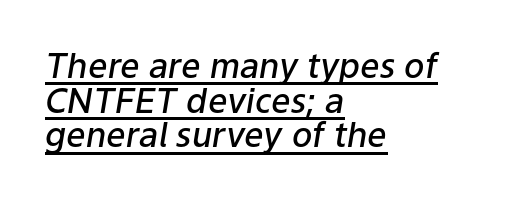
{"italic": "yes", "lean": "right", "slant_degrees": 9, "bold": "semi", "weight": "semibold", "width": "normal", "stroke_contrast": "low", "x_height": "medium", "monospaced": "no", "underline": "yes", "align": "left", "line_spacing": "tight", "line_spacing_ratio": 1.02, "letter_spacing": "normal", "letter_spacing_em": 0.0, "glyph_px": 34}
